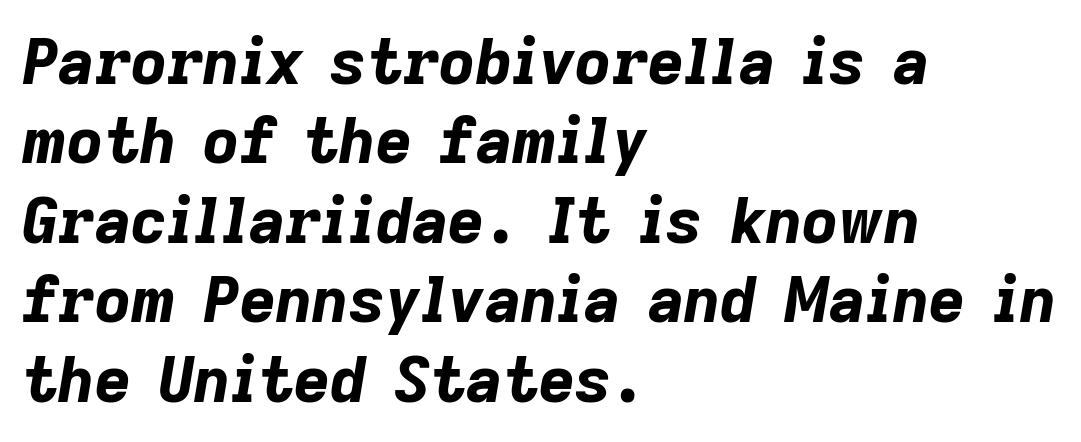
Q: Is the text bold? A: Yes.
Q: Is the text italic (slanted)? A: Yes, it leans right by about 9 degrees.
Q: Is the text underlined? A: No.
Q: How is the paragraph aligned? A: Left-aligned.
Q: Is the spacing between letters normal or unusually wide? A: Normal.
Q: Is the spacing between lines tight, normal or loose? A: Normal.
Q: Width (condensed, normal, or wide)? A: Normal.
Q: Stroke contrast? A: Low.
Q: x-height? A: Medium.
Q: Monospaced? A: No.
